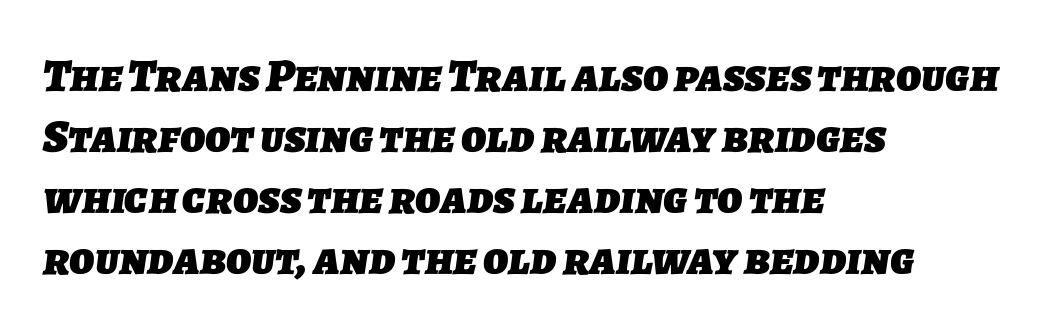
{"serif": "no", "bold": "yes", "weight": "heavy", "width": "normal", "stroke_contrast": "low", "x_height": "medium", "monospaced": "no", "underline": "no", "align": "left", "line_spacing": "normal", "line_spacing_ratio": 1.3, "letter_spacing": "normal", "letter_spacing_em": 0.0, "glyph_px": 47}
